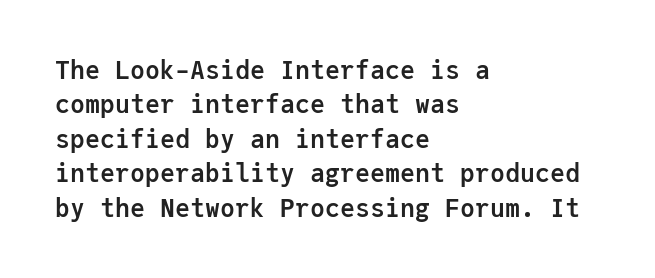
{"italic": "no", "bold": "yes", "underline": "no", "align": "left", "line_spacing": "normal", "line_spacing_ratio": 1.38, "letter_spacing": "normal", "letter_spacing_em": 0.0, "glyph_px": 25}
